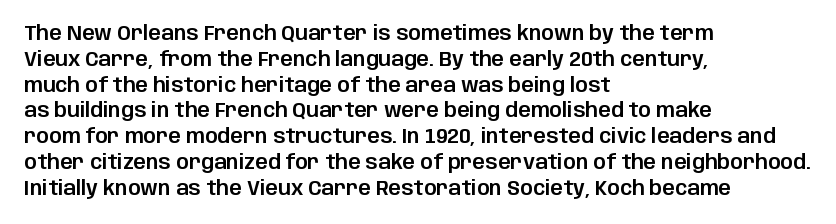
Is there any slant? The stems are plumb. Clear beneath every line of the passage. Nobody touched the tracking dial on this one. Line beginnings align vertically; line endings do not. One glance says typical: line gaps are just what's usual.
